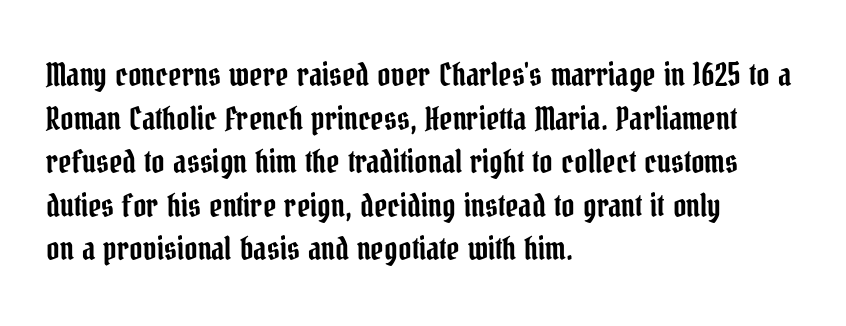
{"serif": "yes", "italic": "no", "width": "condensed", "stroke_contrast": "low", "x_height": "medium", "monospaced": "no", "underline": "no", "align": "left", "line_spacing": "normal", "line_spacing_ratio": 1.36, "letter_spacing": "normal", "letter_spacing_em": 0.0, "glyph_px": 32}
